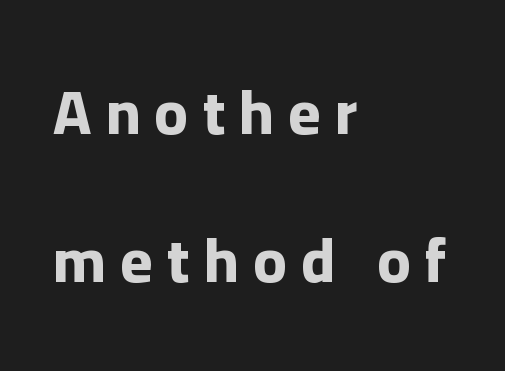
Q: Is the text bold? A: Yes.
Q: Is the text italic (slanted)? A: No, it is upright.
Q: Is the typeface a serif or a sans-serif typeface? A: Sans-serif.
Q: Is the text underlined? A: No.
Q: How is the paragraph aligned? A: Left-aligned.
Q: Is the spacing between letters normal or unusually wide? A: Unusually wide.
Q: Is the spacing between lines tight, normal or loose? A: Loose.
Q: Width (condensed, normal, or wide)? A: Normal.
Q: Stroke contrast? A: Low.
Q: x-height? A: Medium.
Q: Monospaced? A: No.
